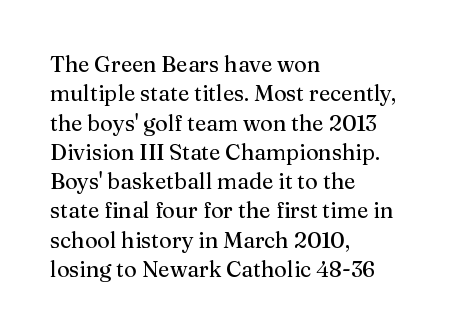
Caption: face not bold, strokes unweighted. Whoever set this chose a conventional vertical rhythm. This sample uses plain, unmodified letter spacing. The lettering stays uniformly vertical, giving the passage a roman look. Rule under the text: the space is simply empty.
